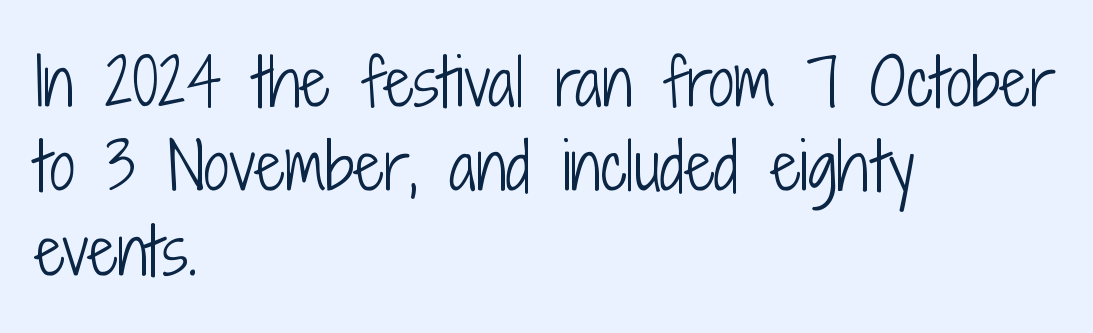
Q: Is the text bold? A: No.
Q: Is the text italic (slanted)? A: No, it is upright.
Q: Is the typeface a serif or a sans-serif typeface? A: Sans-serif.
Q: Is the text underlined? A: No.
Q: How is the paragraph aligned? A: Left-aligned.
Q: Is the spacing between letters normal or unusually wide? A: Normal.
Q: Is the spacing between lines tight, normal or loose? A: Normal.
Q: Width (condensed, normal, or wide)? A: Condensed.
Q: Stroke contrast? A: Low.
Q: x-height? A: Medium.
Q: Monospaced? A: No.
